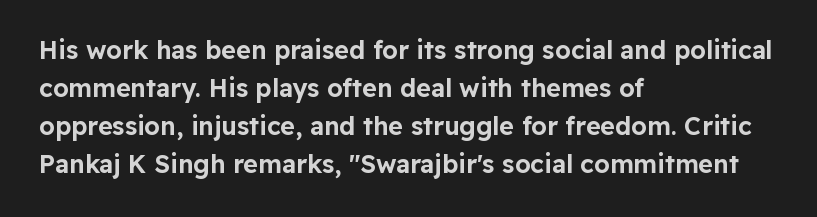
The image shows 25 px text type, upright; set left-aligned, normal line spacing (1.52x), normal letter spacing, not underlined.
